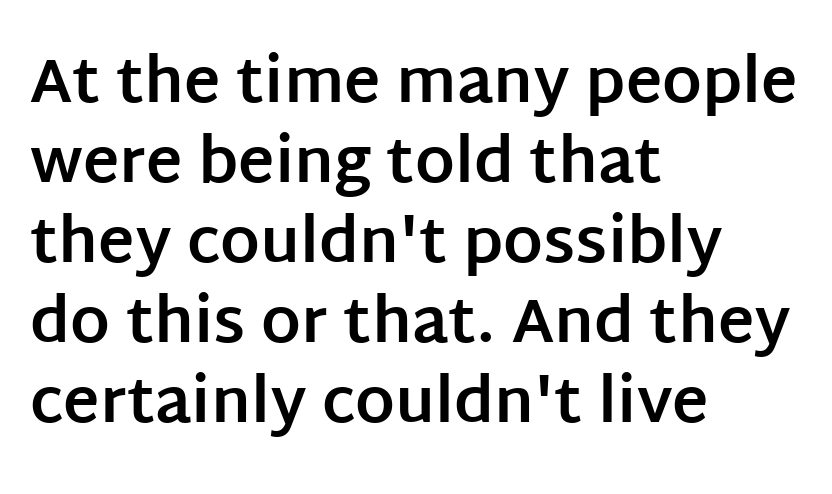
Q: Is the text bold? A: Yes.
Q: Is the text italic (slanted)? A: No, it is upright.
Q: Is the typeface a serif or a sans-serif typeface? A: Sans-serif.
Q: Is the text underlined? A: No.
Q: How is the paragraph aligned? A: Left-aligned.
Q: Is the spacing between letters normal or unusually wide? A: Normal.
Q: Is the spacing between lines tight, normal or loose? A: Normal.
Q: Width (condensed, normal, or wide)? A: Normal.
Q: Stroke contrast? A: Low.
Q: x-height? A: Large.
Q: Monospaced? A: No.
